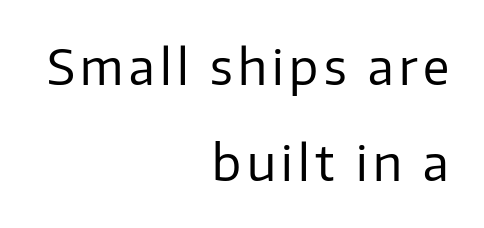
The image shows 48 px regular-weight sans-serif type, upright; set right-aligned, loose line spacing (2.01x), not underlined; low stroke contrast and a medium x-height.
